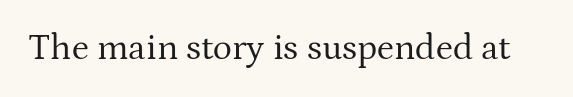
Anything drawn beneath the words? Only blank space. The weight would be labelled regular, book, light, or lighter still. Looks like regular typesetting: each glyph gets only the width it needs. Is the letter spacing exaggerated? No — it looks like the ordinary default. Typographically, this falls in the serif category. The axis of the letterforms is exactly vertical.
